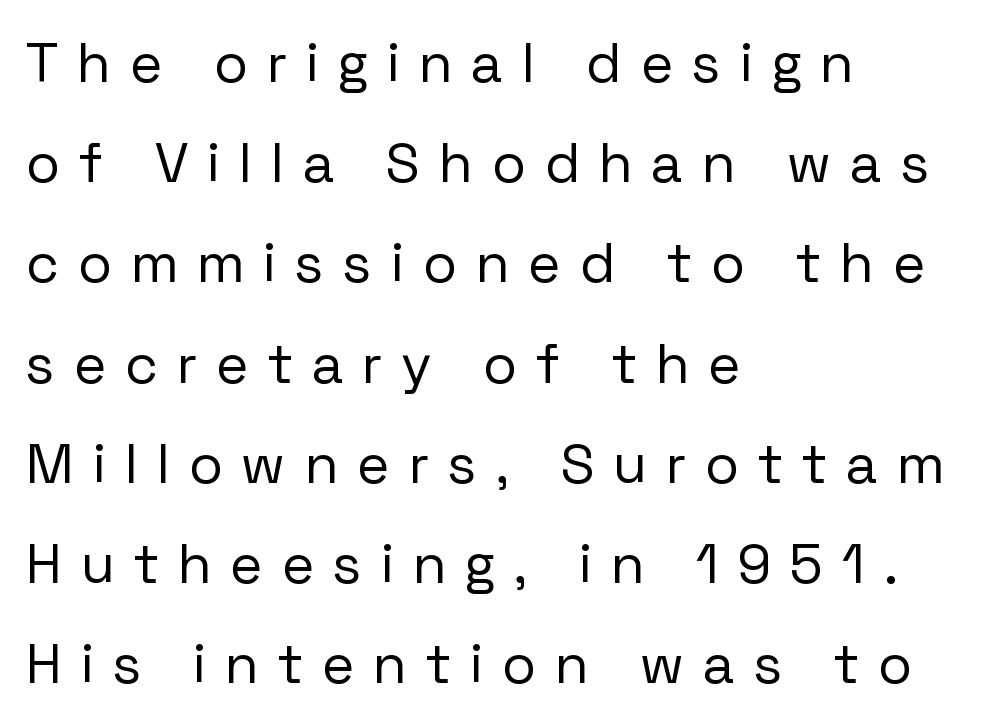
{"serif": "no", "italic": "no", "bold": "no", "weight": "regular", "width": "normal", "stroke_contrast": "low", "x_height": "medium", "monospaced": "no", "underline": "no", "align": "left", "line_spacing_ratio": 1.79, "letter_spacing": "wide", "letter_spacing_em": 0.35, "glyph_px": 56}
